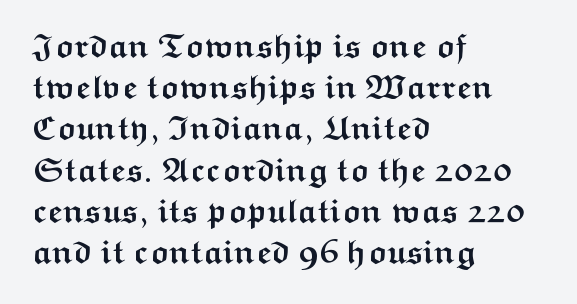
Q: Is the text bold? A: Yes.
Q: Is the text italic (slanted)? A: No, it is upright.
Q: Is the typeface a serif or a sans-serif typeface? A: Sans-serif.
Q: Is the text underlined? A: No.
Q: How is the paragraph aligned? A: Left-aligned.
Q: Is the spacing between letters normal or unusually wide? A: Normal.
Q: Is the spacing between lines tight, normal or loose? A: Normal.
Q: Width (condensed, normal, or wide)? A: Wide.
Q: Stroke contrast? A: Medium.
Q: x-height? A: Medium.
Q: Monospaced? A: No.
